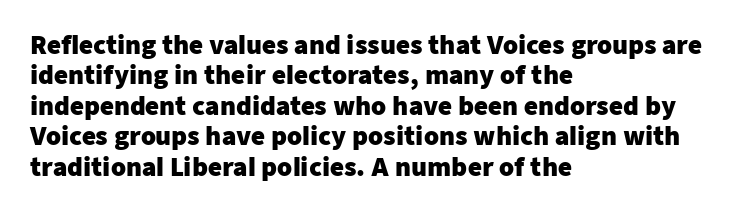
The image shows 24 px bold type, upright; set left-aligned, normal line spacing (1.27x), normal letter spacing, not underlined.
